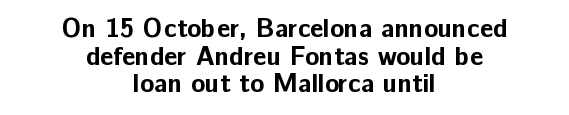
The image shows 26 px bold type, upright; set centered, tight line spacing (1.06x), normal letter spacing, not underlined.
